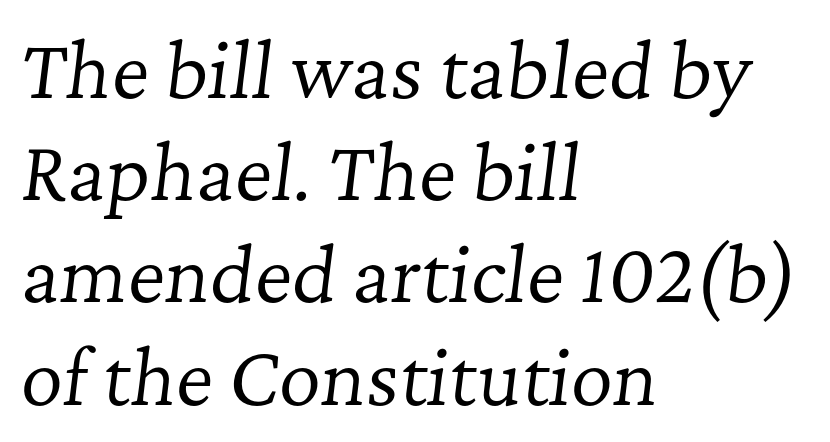
The image shows 73 px regular-weight serif type, italic (leaning right); set left-aligned, normal line spacing (1.4x), normal letter spacing, not underlined; low stroke contrast and a medium x-height.
